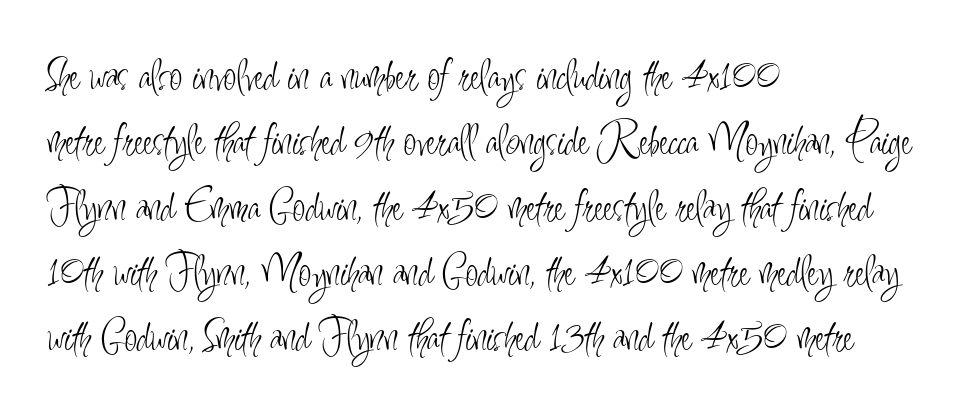
The tracking reads as untouched default to a designer's eye. To sum up the face: it is a sans, with no serifs. Each letter keeps its own natural width here, so spacing adapts to shape. The letterforms sit at book weight or below.
